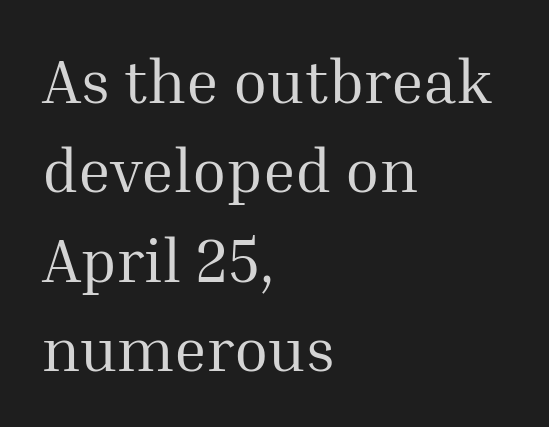
{"serif": "yes", "italic": "no", "bold": "no", "weight": "regular", "width": "normal", "stroke_contrast": "medium", "x_height": "medium", "monospaced": "no", "underline": "no", "align": "left", "line_spacing": "normal", "line_spacing_ratio": 1.44, "letter_spacing": "normal", "letter_spacing_em": 0.0, "glyph_px": 62}
